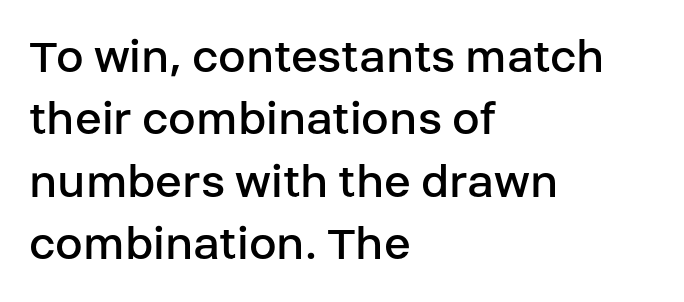
Q: Is the text bold? A: No.
Q: Is the text italic (slanted)? A: No, it is upright.
Q: Is the typeface a serif or a sans-serif typeface? A: Sans-serif.
Q: Is the text underlined? A: No.
Q: How is the paragraph aligned? A: Left-aligned.
Q: Is the spacing between letters normal or unusually wide? A: Normal.
Q: Is the spacing between lines tight, normal or loose? A: Normal.
Q: Width (condensed, normal, or wide)? A: Normal.
Q: Stroke contrast? A: Low.
Q: x-height? A: Large.
Q: Monospaced? A: No.
